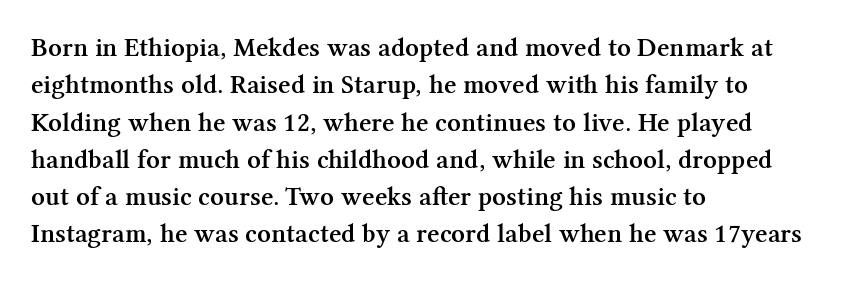
{"italic": "no", "bold": "semi", "underline": "no", "align": "left", "line_spacing": "normal", "line_spacing_ratio": 1.38, "letter_spacing": "normal", "letter_spacing_em": 0.0, "glyph_px": 27}
